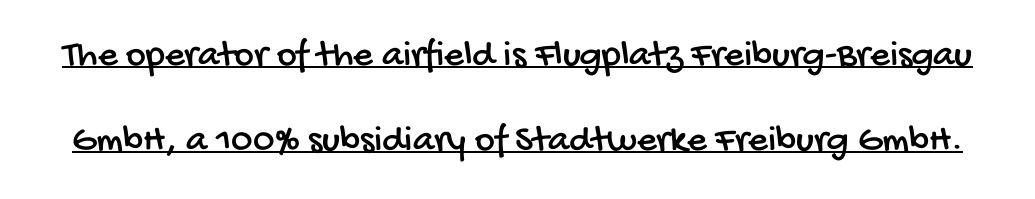
Baseline-to-baseline distance is far greater than the letter height. Caption: standard tracking, unaltered. Each letter keeps its own natural width here, so spacing adapts to shape. The specimen includes a rule beneath the text block's lines. The characters display no serif detailing; their extremities are plain.
